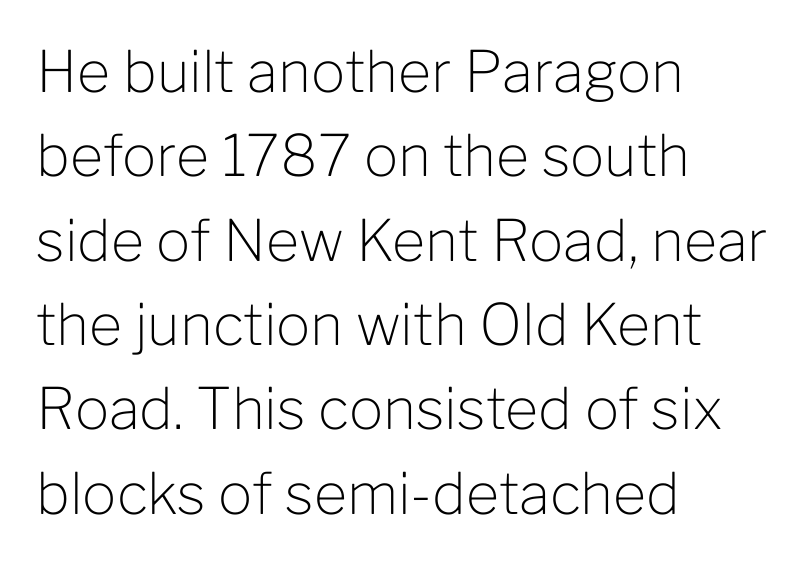
The image shows 57 px light sans-serif type, upright; set left-aligned, normal line spacing (1.48x), normal letter spacing, not underlined; low stroke contrast and a medium x-height.
